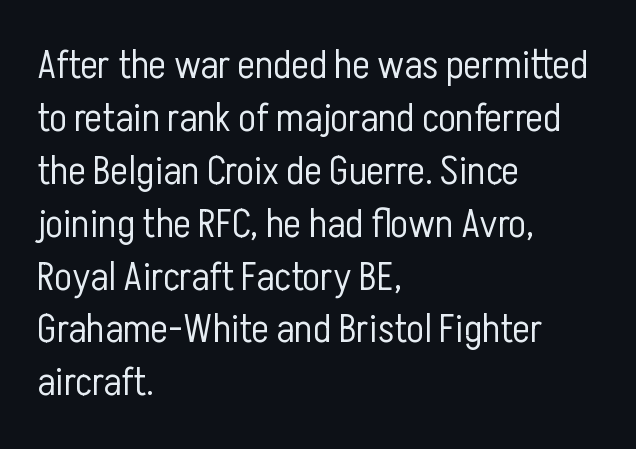
Q: Is the text bold? A: No.
Q: Is the text italic (slanted)? A: No, it is upright.
Q: Is the typeface a serif or a sans-serif typeface? A: Sans-serif.
Q: Is the text underlined? A: No.
Q: How is the paragraph aligned? A: Left-aligned.
Q: Is the spacing between letters normal or unusually wide? A: Normal.
Q: Is the spacing between lines tight, normal or loose? A: Normal.
Q: Width (condensed, normal, or wide)? A: Condensed.
Q: Stroke contrast? A: Low.
Q: x-height? A: Medium.
Q: Monospaced? A: No.
